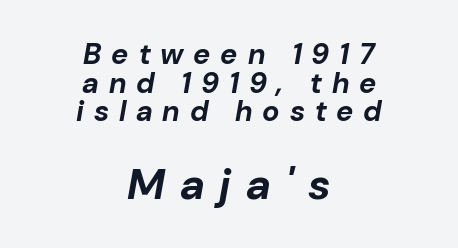
The passage shown is typed in a proportional face where columns would drift. The whole block is typeset with a tilt. Plain, unruled lines of type. In terms of leading, this rendering errs on the cramped side.
